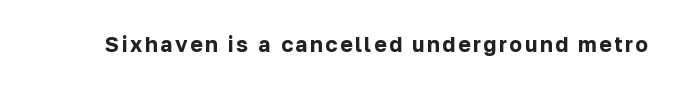
{"italic": "no", "bold": "yes", "underline": "no", "glyph_px": 21}
